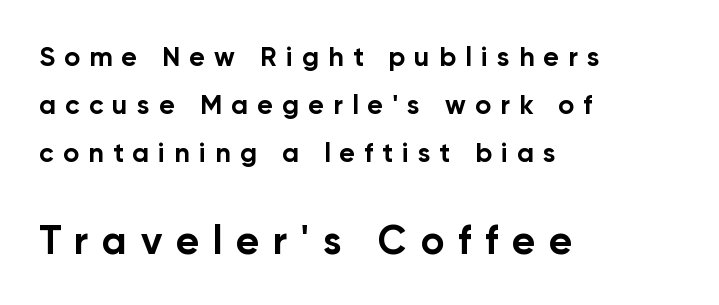
{"serif": "no", "italic": "no", "bold": "yes", "weight": "bold", "width": "normal", "stroke_contrast": "low", "x_height": "medium", "monospaced": "no", "underline": "no", "align": "left", "line_spacing_ratio": 1.78, "letter_spacing": "wide", "letter_spacing_em": 0.34, "larger_block": "second", "size_ratio": 1.48, "glyph_px": 40}
